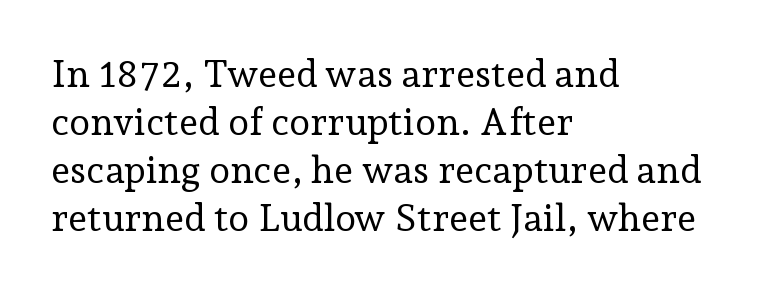
{"serif": "yes", "italic": "no", "bold": "no", "weight": "regular", "width": "normal", "stroke_contrast": "low", "x_height": "medium", "monospaced": "no", "underline": "no", "align": "left", "line_spacing": "normal", "line_spacing_ratio": 1.26, "letter_spacing": "normal", "letter_spacing_em": 0.0, "glyph_px": 38}
